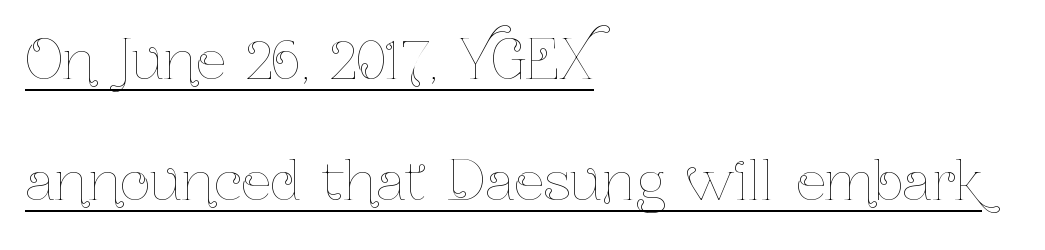
The image shows 53 px thin, condensed type, upright; set left-aligned, loose line spacing (2.29x), normal letter spacing, underlined; low stroke contrast and a medium x-height.
